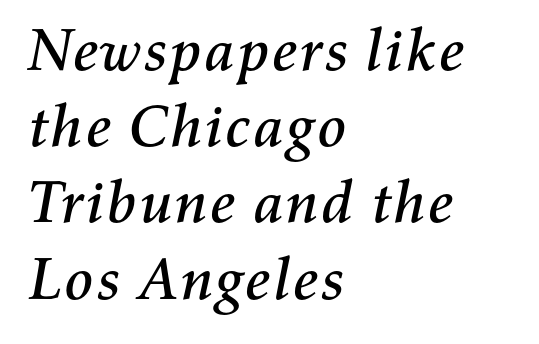
{"italic": "yes", "lean": "right", "slant_degrees": 11, "width": "normal", "stroke_contrast": "medium", "x_height": "medium", "monospaced": "no", "underline": "no", "align": "left", "line_spacing": "normal", "line_spacing_ratio": 1.27, "letter_spacing": "normal", "letter_spacing_em": 0.0, "glyph_px": 60}
